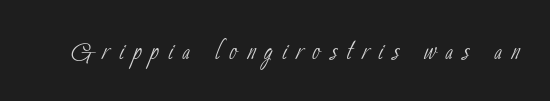
{"serif": "no", "bold": "no", "weight": "thin", "width": "condensed", "stroke_contrast": "low", "x_height": "small", "monospaced": "no", "underline": "no", "letter_spacing": "wide", "letter_spacing_em": 0.28, "glyph_px": 34}
